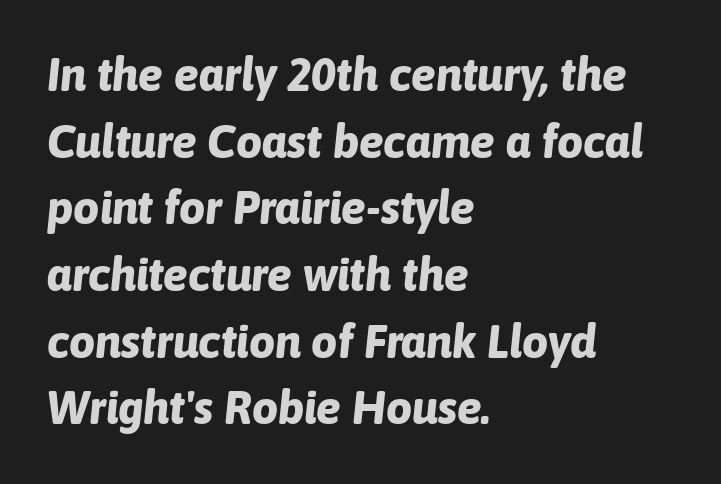
{"italic": "yes", "lean": "right", "slant_degrees": 6, "bold": "yes", "weight": "bold", "width": "normal", "stroke_contrast": "low", "x_height": "medium", "monospaced": "no", "underline": "no", "align": "left", "line_spacing": "normal", "line_spacing_ratio": 1.45, "letter_spacing": "normal", "letter_spacing_em": 0.0, "glyph_px": 46}
